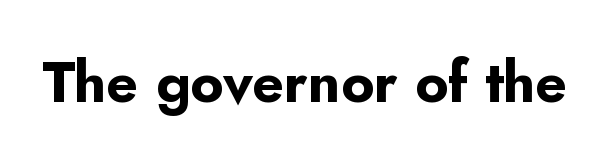
{"serif": "no", "italic": "no", "bold": "yes", "weight": "bold", "width": "normal", "stroke_contrast": "low", "x_height": "small", "monospaced": "no", "underline": "no", "letter_spacing": "normal", "letter_spacing_em": 0.0, "glyph_px": 57}
